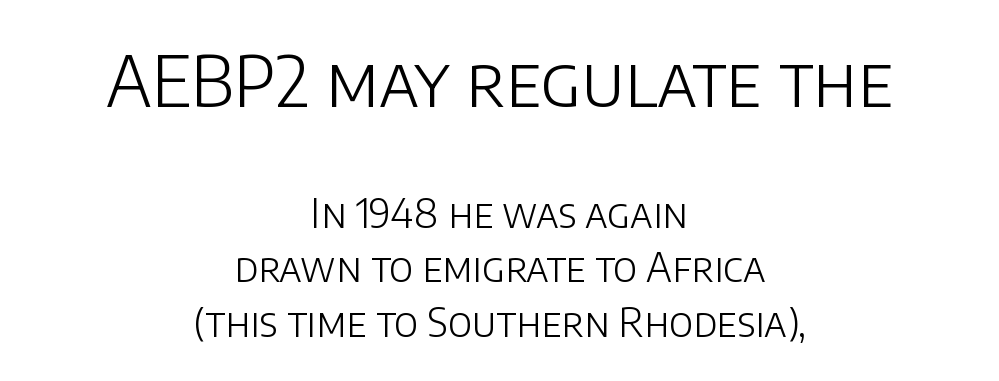
{"serif": "no", "italic": "no", "bold": "no", "weight": "light", "width": "normal", "stroke_contrast": "low", "x_height": "large", "monospaced": "no", "underline": "no", "align": "center", "line_spacing": "normal", "line_spacing_ratio": 1.4, "letter_spacing": "normal", "letter_spacing_em": 0.0, "larger_block": "first", "size_ratio": 1.77, "glyph_px": 69}
